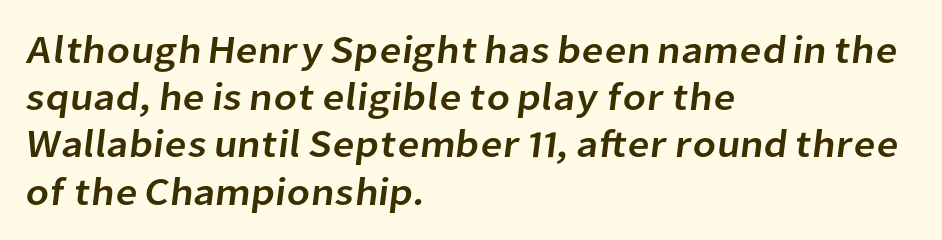
The image shows 39 px sans-serif type; set left-aligned, line spacing 1.21x, normal letter spacing, not underlined; low stroke contrast and a medium x-height.
